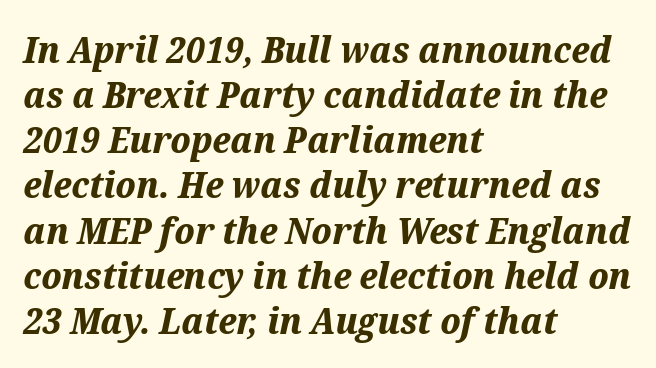
{"italic": "yes", "lean": "right", "slant_degrees": 12, "bold": "yes", "weight": "bold", "width": "normal", "stroke_contrast": "medium", "x_height": "medium", "monospaced": "no", "underline": "no", "align": "left", "line_spacing_ratio": 1.22, "letter_spacing": "normal", "letter_spacing_em": 0.0, "glyph_px": 37}
